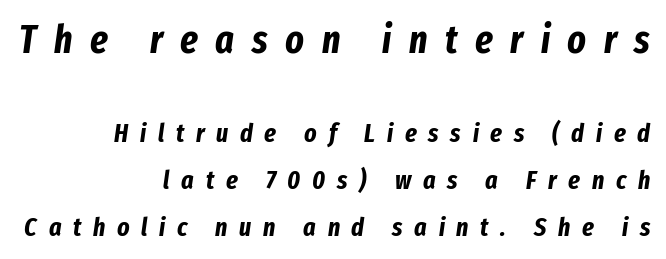
Q: Is the text bold? A: Yes.
Q: Is the text italic (slanted)? A: Yes, it leans right by about 8 degrees.
Q: Is the text underlined? A: No.
Q: How is the paragraph aligned? A: Right-aligned.
Q: Is the spacing between letters normal or unusually wide? A: Unusually wide.
Q: Which block of text is set in a larger size, the first (top) or the second (bottom)? A: The first (top) one.
Q: Width (condensed, normal, or wide)? A: Condensed.
Q: Stroke contrast? A: Low.
Q: x-height? A: Medium.
Q: Monospaced? A: No.
